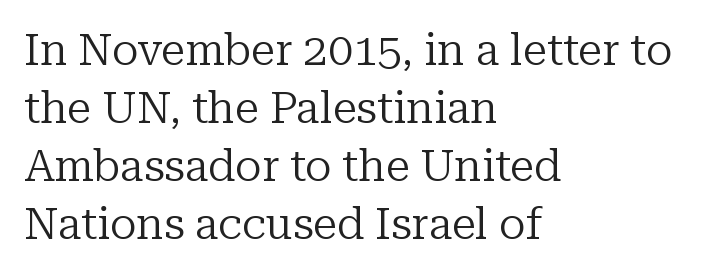
Q: Is the text bold? A: No.
Q: Is the text italic (slanted)? A: No, it is upright.
Q: Is the typeface a serif or a sans-serif typeface? A: Serif.
Q: Is the text underlined? A: No.
Q: How is the paragraph aligned? A: Left-aligned.
Q: Is the spacing between letters normal or unusually wide? A: Normal.
Q: Is the spacing between lines tight, normal or loose? A: Normal.
Q: Width (condensed, normal, or wide)? A: Normal.
Q: Stroke contrast? A: Low.
Q: x-height? A: Medium.
Q: Monospaced? A: No.
